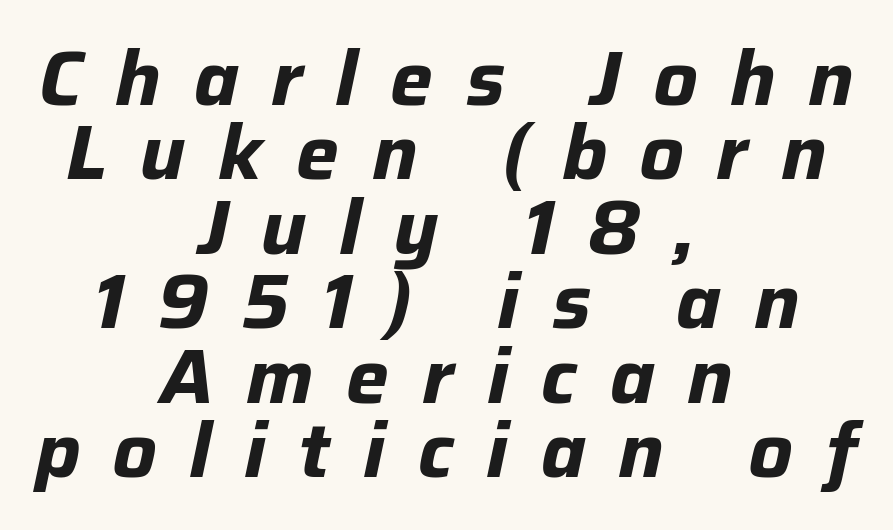
{"italic": "yes", "lean": "right", "slant_degrees": 12, "bold": "yes", "weight": "bold", "width": "normal", "stroke_contrast": "low", "x_height": "medium", "monospaced": "no", "underline": "no", "align": "center", "line_spacing": "tight", "line_spacing_ratio": 0.98, "letter_spacing": "wide", "letter_spacing_em": 0.43, "glyph_px": 76}
